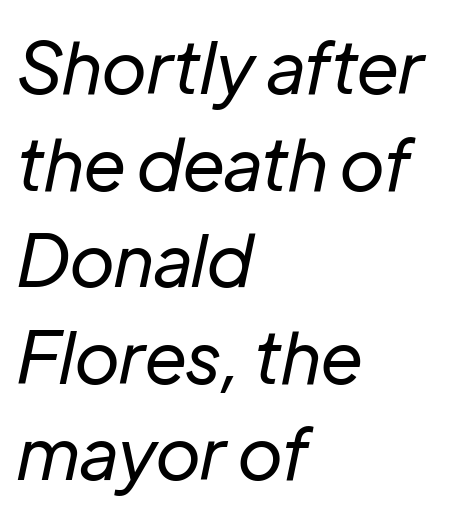
{"italic": "yes", "lean": "right", "slant_degrees": 12, "bold": "no", "weight": "regular", "width": "normal", "stroke_contrast": "low", "x_height": "medium", "monospaced": "no", "underline": "no", "align": "left", "line_spacing": "normal", "line_spacing_ratio": 1.36, "letter_spacing": "normal", "letter_spacing_em": 0.0, "glyph_px": 71}
